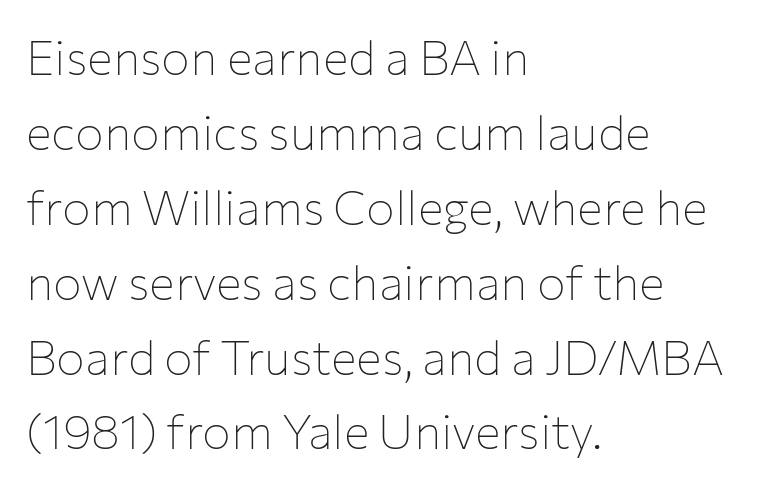
The typesetter chose a ragged-right arrangement here. Does the leading feel generous? No, just average. A sans-serif font was chosen for this passage. Stroke mass is kept to a normal reading level or below. Standard letterfit; no display-style spreading of the glyphs. The passage shown is not underscored anywhere.
